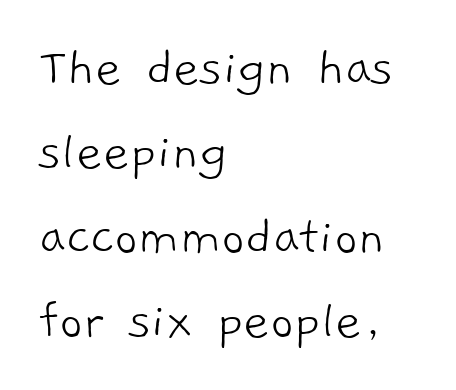
Q: Is the text bold? A: No.
Q: Is the typeface a serif or a sans-serif typeface? A: Sans-serif.
Q: Is the text underlined? A: No.
Q: How is the paragraph aligned? A: Left-aligned.
Q: Is the spacing between letters normal or unusually wide? A: Normal.
Q: Is the spacing between lines tight, normal or loose? A: Normal.
Q: Width (condensed, normal, or wide)? A: Normal.
Q: Stroke contrast? A: Low.
Q: x-height? A: Medium.
Q: Monospaced? A: No.
